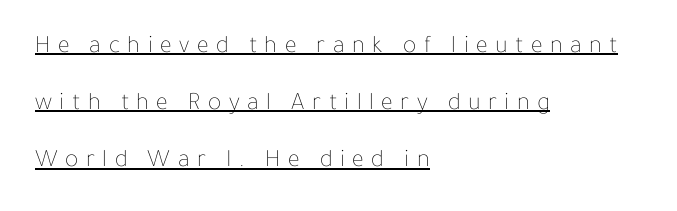
Q: Is the text bold? A: No.
Q: Is the text italic (slanted)? A: No, it is upright.
Q: Is the text underlined? A: Yes.
Q: How is the paragraph aligned? A: Left-aligned.
Q: Is the spacing between letters normal or unusually wide? A: Unusually wide.
Q: Is the spacing between lines tight, normal or loose? A: Loose.
